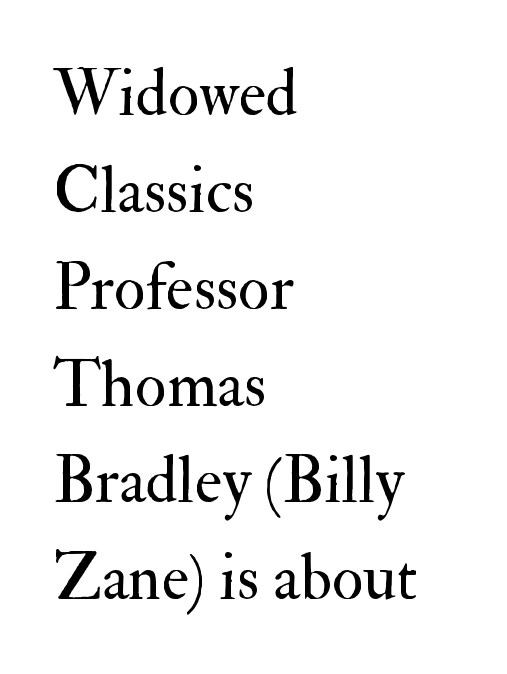
{"serif": "yes", "italic": "no", "bold": "no", "weight": "regular", "width": "normal", "stroke_contrast": "medium", "x_height": "small", "monospaced": "no", "underline": "no", "align": "left", "line_spacing": "normal", "line_spacing_ratio": 1.49, "letter_spacing": "normal", "letter_spacing_em": 0.0, "glyph_px": 65}
